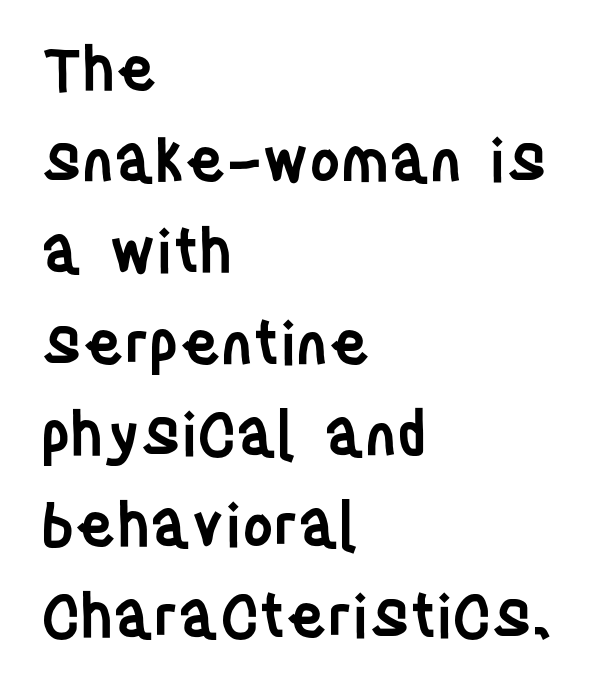
Q: Is the text bold? A: Semi-bold.
Q: Is the text italic (slanted)? A: No, it is upright.
Q: Is the typeface a serif or a sans-serif typeface? A: Sans-serif.
Q: Is the text underlined? A: No.
Q: How is the paragraph aligned? A: Left-aligned.
Q: Is the spacing between letters normal or unusually wide? A: Normal.
Q: Is the spacing between lines tight, normal or loose? A: Normal.
Q: Width (condensed, normal, or wide)? A: Condensed.
Q: Stroke contrast? A: Low.
Q: x-height? A: Large.
Q: Monospaced? A: No.
